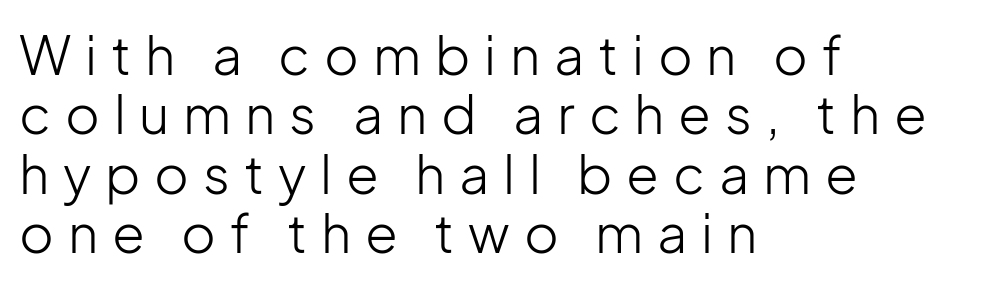
{"serif": "no", "italic": "no", "bold": "no", "weight": "light", "width": "normal", "stroke_contrast": "low", "x_height": "medium", "monospaced": "no", "underline": "no", "align": "left", "line_spacing": "tight", "line_spacing_ratio": 1.12, "letter_spacing": "wide", "letter_spacing_em": 0.26, "glyph_px": 53}
